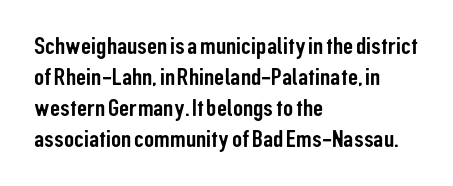
{"italic": "no", "underline": "no", "align": "left", "line_spacing_ratio": 1.24, "letter_spacing": "normal", "letter_spacing_em": 0.0, "glyph_px": 25}
